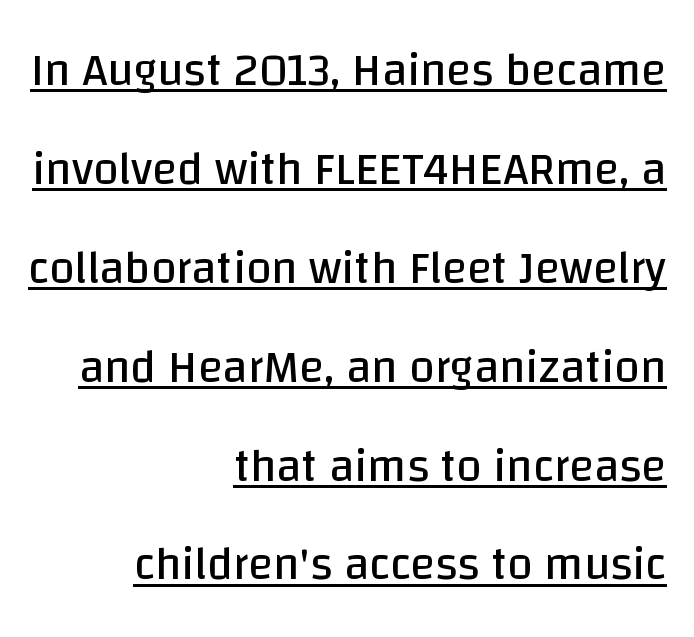
{"serif": "no", "italic": "no", "bold": "no", "weight": "regular", "width": "normal", "stroke_contrast": "low", "x_height": "large", "monospaced": "no", "underline": "yes", "align": "right", "line_spacing": "loose", "line_spacing_ratio": 2.15, "letter_spacing": "normal", "letter_spacing_em": 0.0, "glyph_px": 46}
